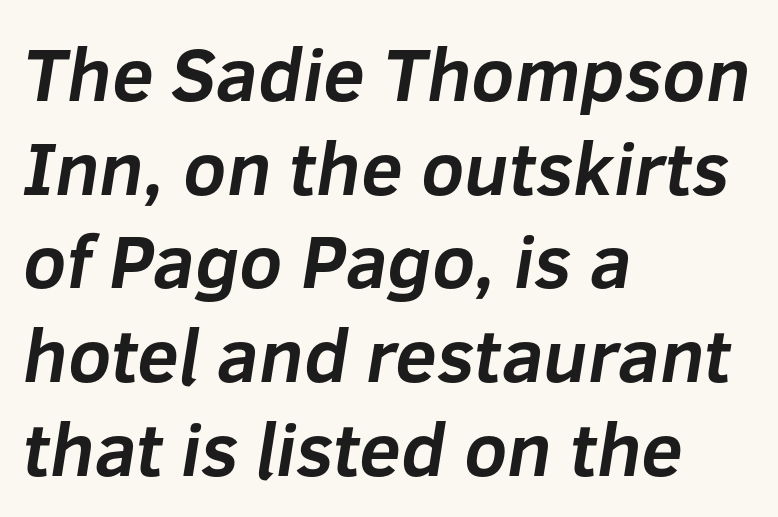
Each letter keeps its own natural width here, so spacing adapts to shape. If you measured baseline to baseline, you'd find a middling distance. Does the weight exceed regular? Yes, all the way to bold. The rendering anchors every line to the left-hand side. Unlike a traditional serif, this face leaves its strokes unadorned.
